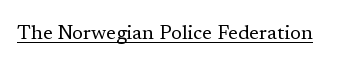
The image shows 20 px text type, upright; set normal letter spacing, underlined.
